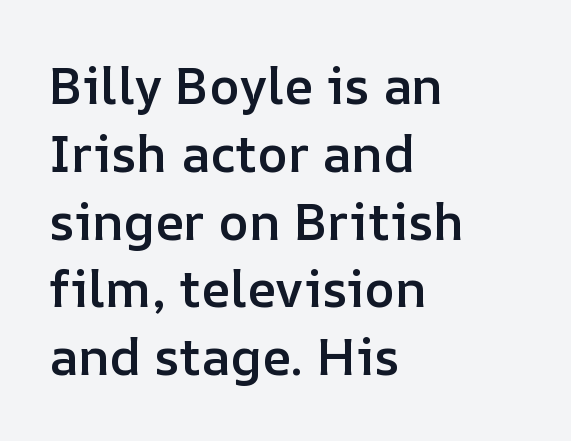
The image shows 51 px semibold type, upright; set left-aligned, normal line spacing (1.33x), normal letter spacing, not underlined; low stroke contrast and a medium x-height.
